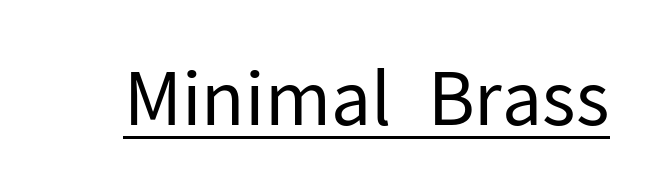
{"serif": "no", "italic": "no", "bold": "no", "weight": "regular", "width": "normal", "stroke_contrast": "low", "x_height": "medium", "monospaced": "no", "underline": "yes", "letter_spacing": "normal", "letter_spacing_em": 0.0, "glyph_px": 73}
